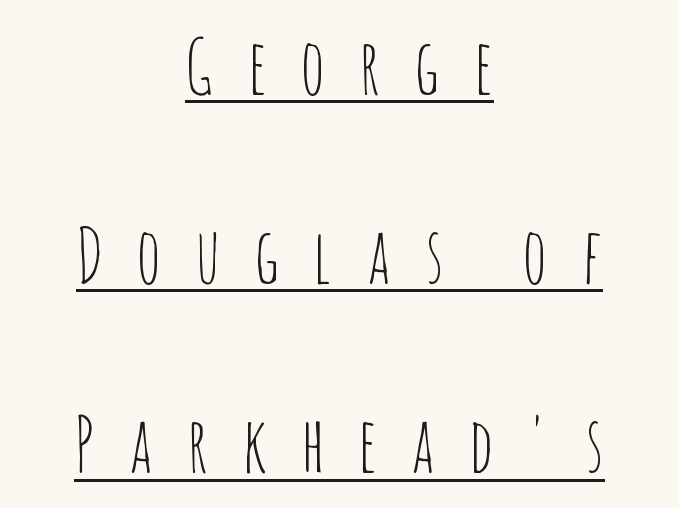
The image shows 76 px thin, condensed sans-serif type, upright; set centered, loose line spacing (2.49x), unusually wide letter spacing (+0.45 em), underlined; low stroke contrast and a large x-height.
